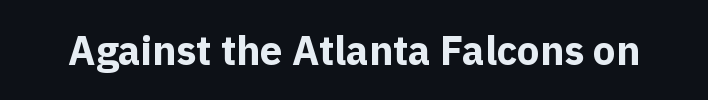
Q: Is the text bold? A: Yes.
Q: Is the text italic (slanted)? A: No, it is upright.
Q: Is the typeface a serif or a sans-serif typeface? A: Sans-serif.
Q: Is the text underlined? A: No.
Q: Is the spacing between letters normal or unusually wide? A: Normal.
Q: Width (condensed, normal, or wide)? A: Normal.
Q: x-height? A: Medium.
Q: Monospaced? A: No.
